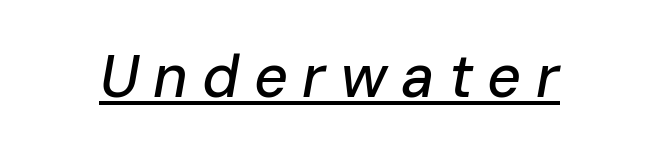
The glyphs look as if they've been sheared to an angle. The letterforms stand isolated, each surrounded by extra space. Emphasis is given by a line drawn under the lettering. A typesetter would call this proportional, since set widths differ per character.
